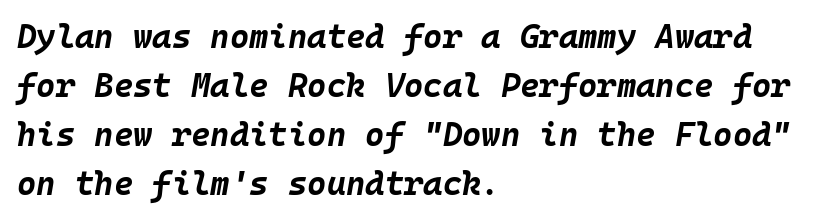
Short and long lines alike share a common starting point at left. Does the lettering tilt? It does — this is italic. The letterforms sit shoulder to shoulder at normal distance. Heavy-handed strokes throughout: this text is bold. Words float on clear page, feet unadorned. If you measured baseline to baseline, you'd find a middling distance.
